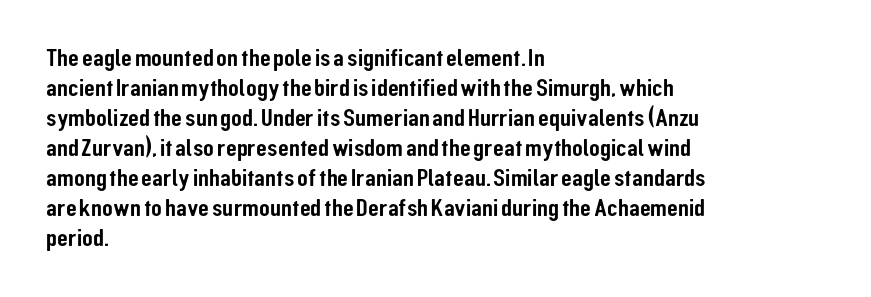
Italic? Not at all — the glyphs are vertical. Only glyphs here, with clear space below each row. Does the copy run flush right? No — it runs flush left. The letters sit at their default tracking, neither squeezed nor spread.
